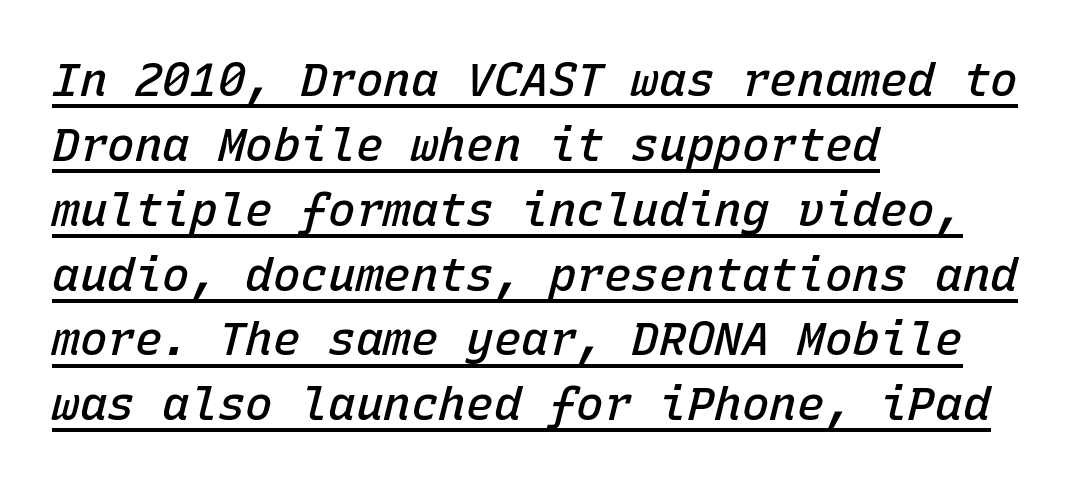
Q: Is the text bold? A: Semi-bold.
Q: Is the text italic (slanted)? A: Yes, it leans right by about 15 degrees.
Q: Is the text underlined? A: Yes.
Q: How is the paragraph aligned? A: Left-aligned.
Q: Is the spacing between letters normal or unusually wide? A: Normal.
Q: Is the spacing between lines tight, normal or loose? A: Normal.
Q: Width (condensed, normal, or wide)? A: Normal.
Q: Stroke contrast? A: Low.
Q: x-height? A: Medium.
Q: Monospaced? A: Yes.
